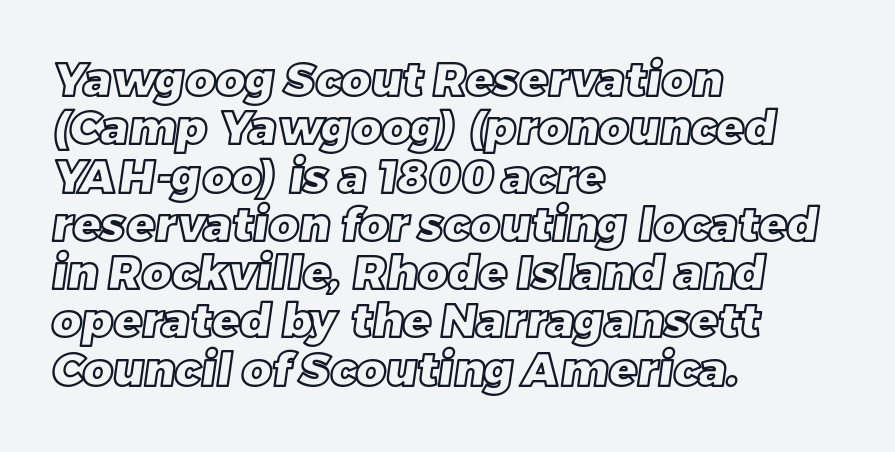
The image shows 46 px text type; set left-aligned, tight line spacing (1.05x), normal letter spacing, not underlined; a large x-height.
